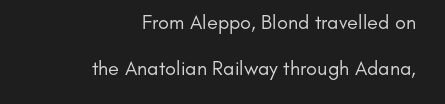
This rendering features lettering with no underline. Leading is clearly above the norm, producing a sparse column. Typeset ragged left — the right edge is the straight one. How are the letters spaced? Ordinarily, with no added tracking.
